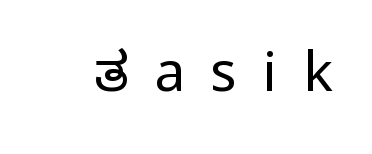
Observe the absence of serifs on each vertical stroke in this sample. Varying glyph widths throughout — classic text-font behaviour. Do the letters lean? They stand straight. Each row of text sits above clean, open space.
